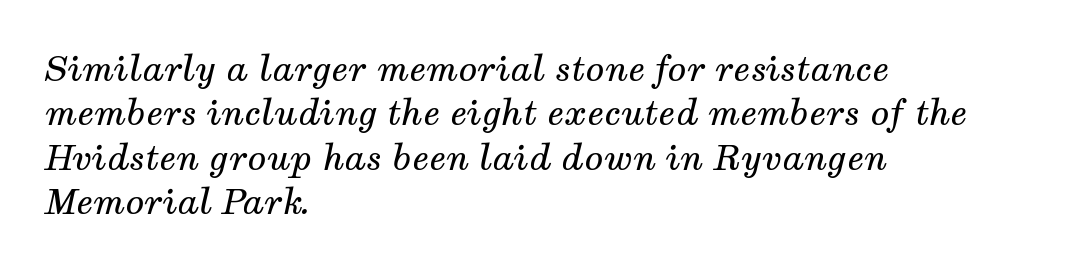
{"serif": "yes", "italic": "yes", "lean": "right", "slant_degrees": 12, "bold": "no", "weight": "regular", "width": "normal", "stroke_contrast": "medium", "x_height": "medium", "monospaced": "no", "underline": "no", "align": "left", "line_spacing": "normal", "line_spacing_ratio": 1.27, "letter_spacing": "normal", "letter_spacing_em": 0.0, "glyph_px": 35}
